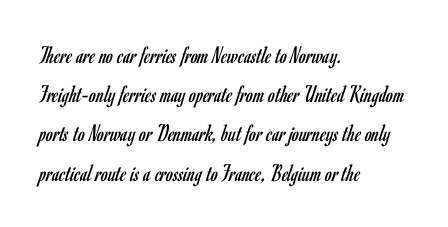
Is this a heavy cut? Hardly; it is regular or lighter. In CSS terms this would be text-align: left. Words appear dense and cohesive because spacing is normal. The gap between lines stays unmarked. Reading down the column, the eye jumps a familiar distance to each next line.
